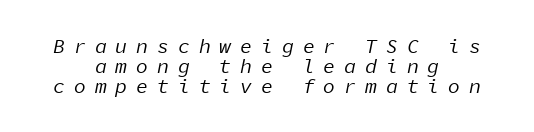
{"italic": "yes", "lean": "right", "slant_degrees": 11, "bold": "no", "underline": "no", "align": "center", "line_spacing": "tight", "line_spacing_ratio": 1.0, "letter_spacing": "wide", "letter_spacing_em": 0.44, "glyph_px": 20}
